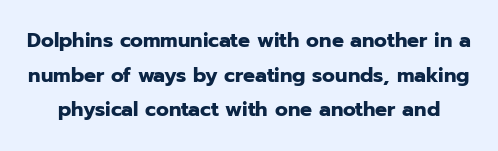
Q: Is the text bold? A: Yes.
Q: Is the text italic (slanted)? A: No, it is upright.
Q: Is the text underlined? A: No.
Q: Is the spacing between letters normal or unusually wide? A: Normal.
